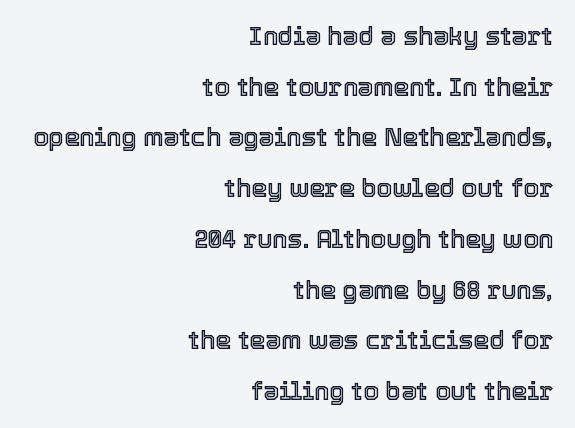
Q: Is the text italic (slanted)? A: No, it is upright.
Q: Is the text underlined? A: No.
Q: How is the paragraph aligned? A: Right-aligned.
Q: Is the spacing between letters normal or unusually wide? A: Normal.
Q: Is the spacing between lines tight, normal or loose? A: Loose.
